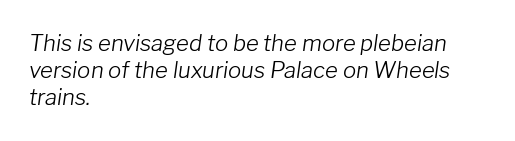
The image shows 22 px text type, italic (leaning right); set left-aligned, line spacing 1.23x, normal letter spacing, not underlined.
